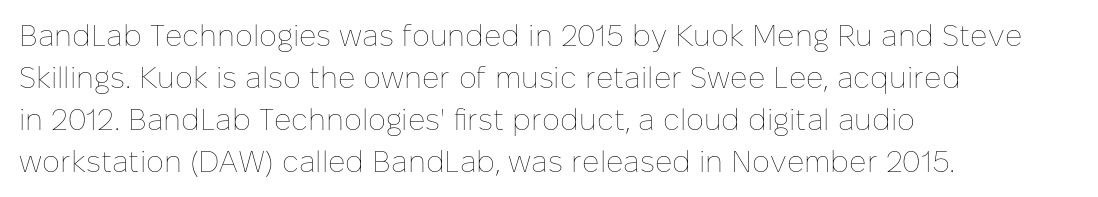
{"italic": "no", "bold": "no", "weight": "thin", "width": "normal", "stroke_contrast": "low", "x_height": "medium", "monospaced": "no", "underline": "no", "align": "left", "line_spacing": "normal", "line_spacing_ratio": 1.4, "letter_spacing": "normal", "letter_spacing_em": 0.0, "glyph_px": 30}
